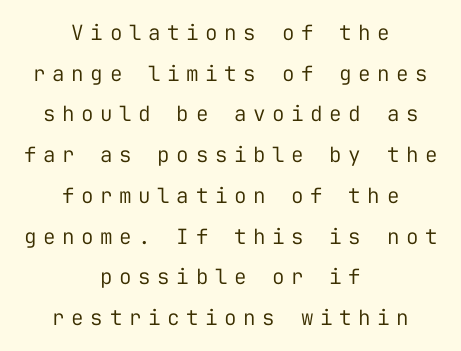
Posture: upright roman. The lines in this sample share a center point and differ in where they start and stop. Leading: increased. Compared with a typical body face, this is equally light or lighter still. How are the letters spaced? Widely, with obvious added tracking.
